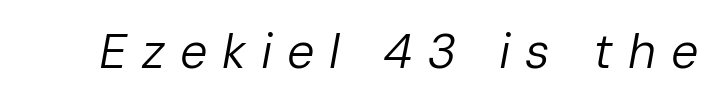
The image shows 49 px regular-weight type, italic (leaning right); set unusually wide letter spacing (+0.3 em), not underlined; low stroke contrast and a medium x-height.
